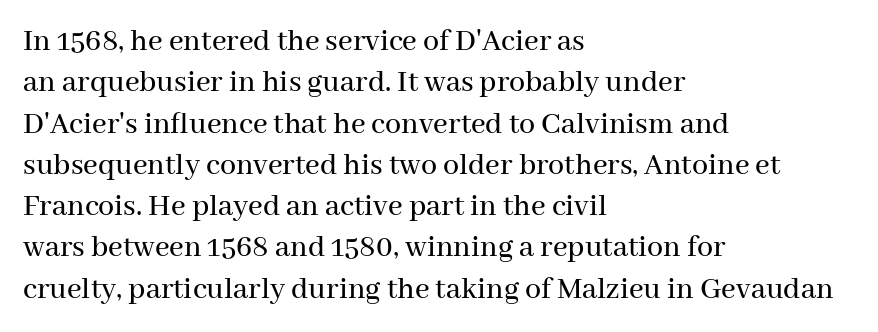
Proportional: the letters do not fall into vertical columns. Summary of vertical rhythm: regular, with standard interline spacing. The type is set solid horizontally, with unmodified tracking. The rag falls on the right side of this text block.
